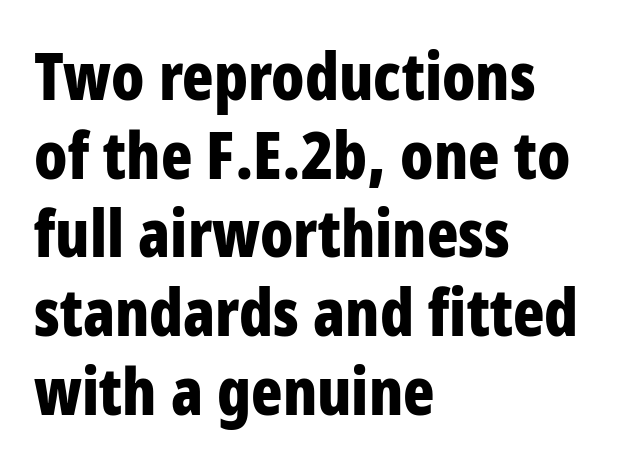
Q: Is the text bold? A: Yes.
Q: Is the text italic (slanted)? A: No, it is upright.
Q: Is the typeface a serif or a sans-serif typeface? A: Sans-serif.
Q: Is the text underlined? A: No.
Q: How is the paragraph aligned? A: Left-aligned.
Q: Is the spacing between letters normal or unusually wide? A: Normal.
Q: Width (condensed, normal, or wide)? A: Condensed.
Q: Stroke contrast? A: Low.
Q: x-height? A: Large.
Q: Monospaced? A: No.
